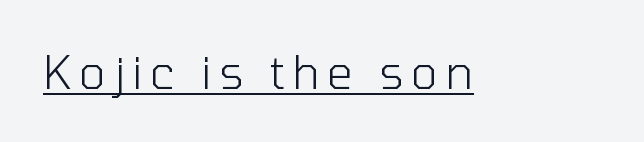
Q: Is the text bold? A: No.
Q: Is the text italic (slanted)? A: No, it is upright.
Q: Is the typeface a serif or a sans-serif typeface? A: Sans-serif.
Q: Is the text underlined? A: Yes.
Q: Width (condensed, normal, or wide)? A: Normal.
Q: Stroke contrast? A: Low.
Q: x-height? A: Medium.
Q: Monospaced? A: No.
